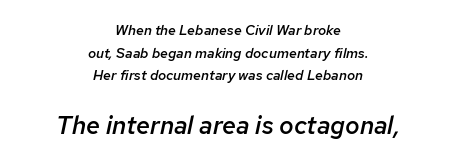
Does the leading feel generous? No, just average. Words appear dense and cohesive because spacing is normal. Each glyph is drawn with semibold strokes, heavier than normal yet not fully bold. Caption: multi-line text, centered on the measure. The space beneath each line is pristine and unruled.
